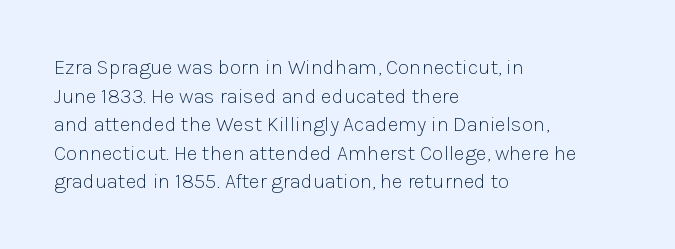
Line beginnings align vertically; line endings do not. Whoever set this chose a conventional vertical rhythm. Stroke mass is kept to a normal reading level or below. Nobody touched the tracking dial on this one.
